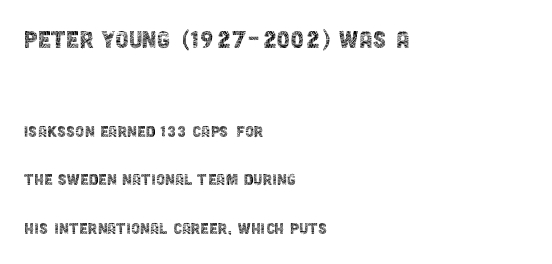
Q: Is the text bold? A: No.
Q: Is the text italic (slanted)? A: No, it is upright.
Q: Is the typeface a serif or a sans-serif typeface? A: Sans-serif.
Q: Is the text underlined? A: No.
Q: How is the paragraph aligned? A: Left-aligned.
Q: Is the spacing between letters normal or unusually wide? A: Normal.
Q: Is the spacing between lines tight, normal or loose? A: Loose.
Q: Which block of text is set in a larger size, the first (top) or the second (bottom)? A: The first (top) one.
Q: Width (condensed, normal, or wide)? A: Condensed.
Q: x-height? A: Large.
Q: Monospaced? A: No.
